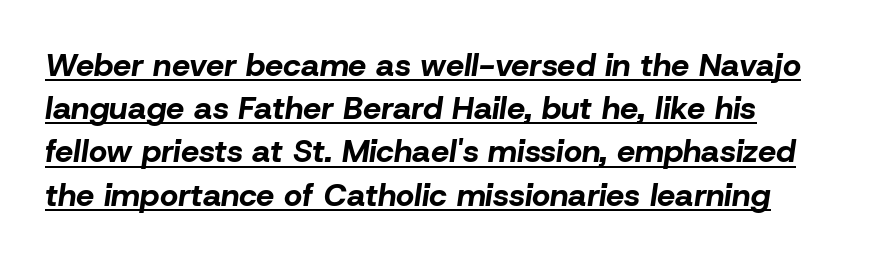
Q: Is the text bold? A: Yes.
Q: Is the text italic (slanted)? A: Yes, it leans right by about 8 degrees.
Q: Is the text underlined? A: Yes.
Q: Is the spacing between letters normal or unusually wide? A: Normal.
Q: Is the spacing between lines tight, normal or loose? A: Normal.
Q: Width (condensed, normal, or wide)? A: Normal.
Q: Stroke contrast? A: Low.
Q: x-height? A: Medium.
Q: Monospaced? A: No.
